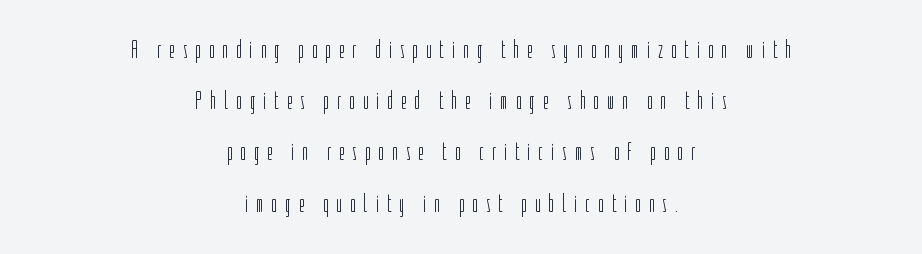
{"italic": "no", "bold": "no", "underline": "no", "align": "center", "line_spacing": "loose", "line_spacing_ratio": 1.97, "letter_spacing": "wide", "letter_spacing_em": 0.29, "glyph_px": 26}
